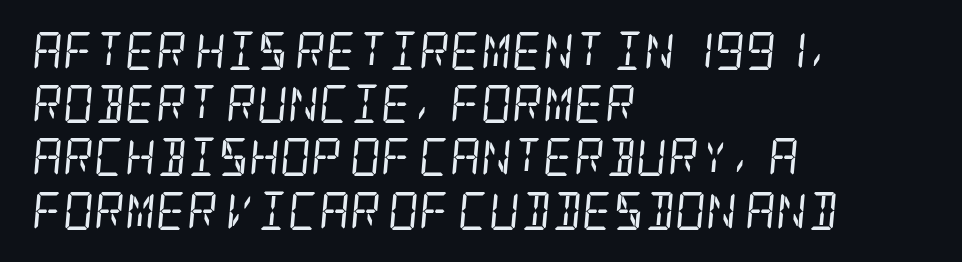
The image shows 38 px regular-weight, condensed serif type, italic (leaning right); set left-aligned, normal line spacing (1.4x), normal letter spacing, not underlined; low stroke contrast and a large x-height.
